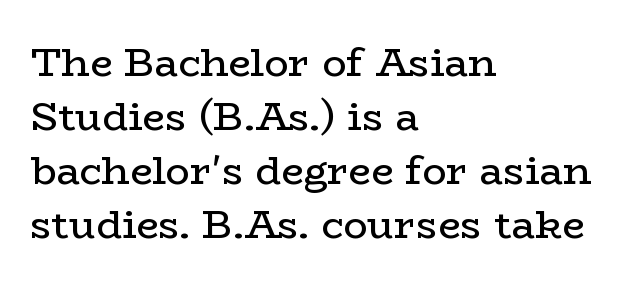
{"serif": "yes", "italic": "no", "bold": "no", "weight": "regular", "width": "wide", "stroke_contrast": "low", "x_height": "medium", "monospaced": "no", "underline": "no", "align": "left", "line_spacing": "normal", "line_spacing_ratio": 1.35, "letter_spacing": "normal", "letter_spacing_em": 0.0, "glyph_px": 40}
